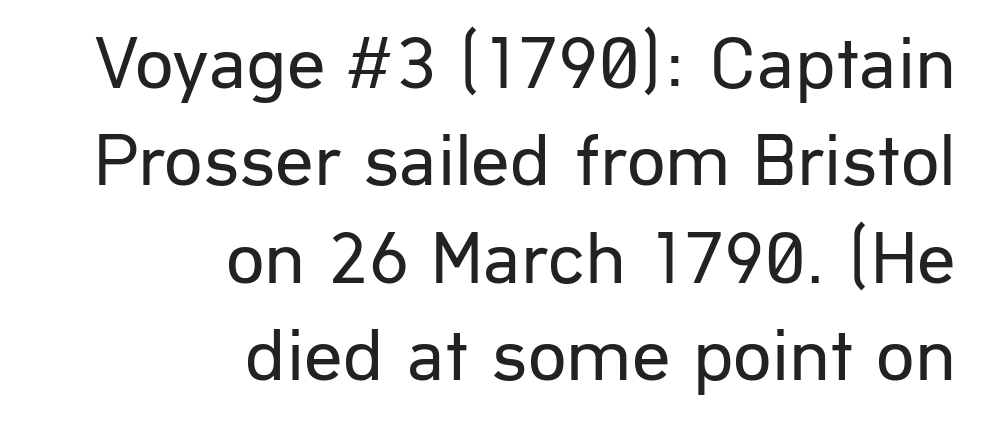
The image shows 76 px regular-weight sans-serif type, upright; set right-aligned, normal line spacing (1.28x), normal letter spacing, not underlined; low stroke contrast and a medium x-height.
